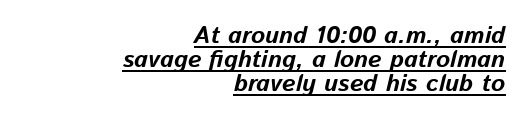
Q: Is the text bold? A: Yes.
Q: Is the text italic (slanted)? A: Yes, it leans right by about 13 degrees.
Q: Is the text underlined? A: Yes.
Q: How is the paragraph aligned? A: Right-aligned.
Q: Is the spacing between letters normal or unusually wide? A: Normal.
Q: Is the spacing between lines tight, normal or loose? A: Tight.
